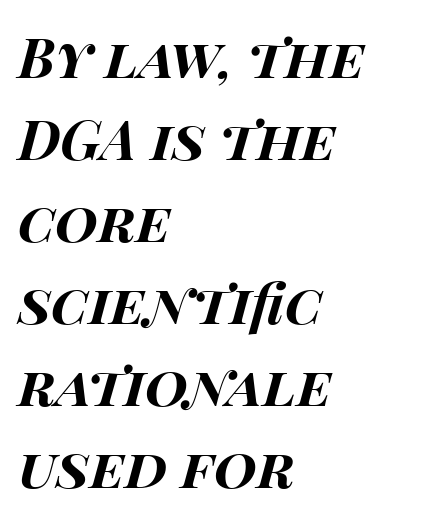
{"italic": "yes", "lean": "right", "slant_degrees": 14, "bold": "yes", "weight": "bold", "width": "wide", "stroke_contrast": "high", "x_height": "large", "monospaced": "no", "underline": "no", "align": "left", "line_spacing": "normal", "line_spacing_ratio": 1.49, "letter_spacing": "normal", "letter_spacing_em": 0.0, "glyph_px": 55}
